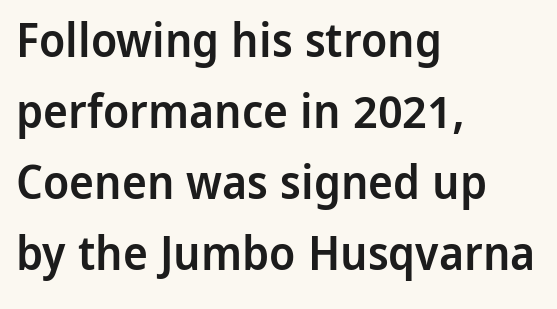
{"serif": "no", "italic": "no", "bold": "semi", "weight": "semibold", "width": "normal", "stroke_contrast": "low", "x_height": "medium", "monospaced": "no", "underline": "no", "align": "left", "line_spacing": "normal", "line_spacing_ratio": 1.51, "letter_spacing": "normal", "letter_spacing_em": 0.0, "glyph_px": 47}
